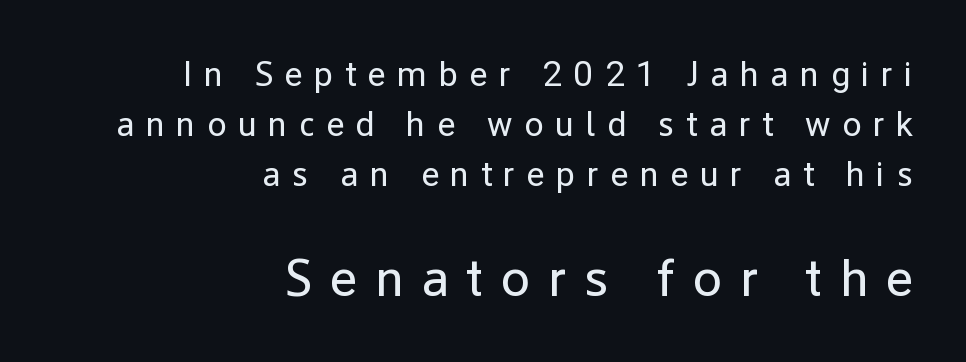
The image shows 53 px regular-weight sans-serif type, upright; set right-aligned, normal line spacing (1.43x), unusually wide letter spacing (+0.33 em), not underlined; the second (bottom) block is 1.51x larger; low stroke contrast and a medium x-height.
